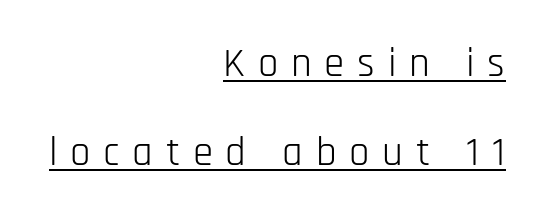
Q: Is the text bold? A: No.
Q: Is the text italic (slanted)? A: No, it is upright.
Q: Is the typeface a serif or a sans-serif typeface? A: Sans-serif.
Q: Is the text underlined? A: Yes.
Q: How is the paragraph aligned? A: Right-aligned.
Q: Is the spacing between letters normal or unusually wide? A: Unusually wide.
Q: Is the spacing between lines tight, normal or loose? A: Loose.
Q: Width (condensed, normal, or wide)? A: Condensed.
Q: Stroke contrast? A: Low.
Q: x-height? A: Large.
Q: Monospaced? A: No.
